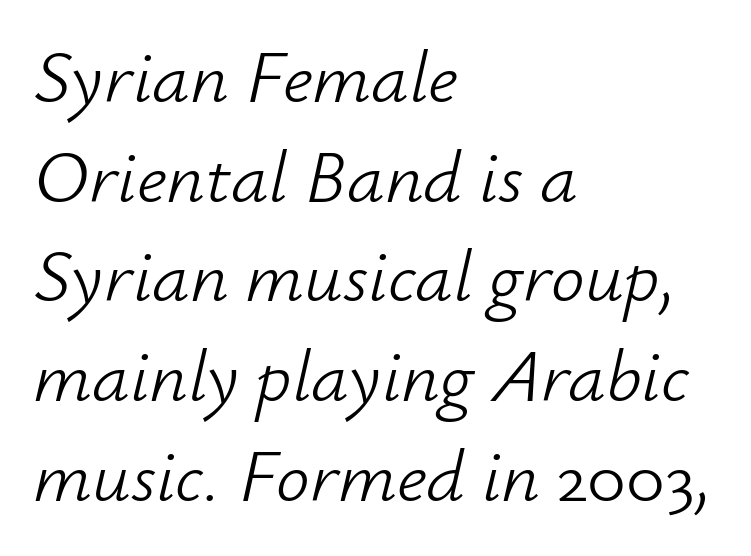
The image shows 75 px light type, italic (leaning right); set left-aligned, normal line spacing (1.33x), normal letter spacing, not underlined; low stroke contrast and a small x-height.
